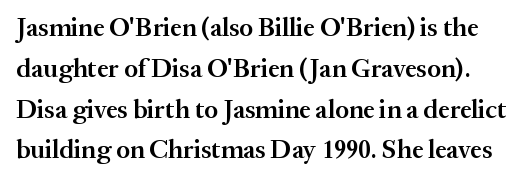
Q: Is the text bold? A: Semi-bold.
Q: Is the text italic (slanted)? A: No, it is upright.
Q: Is the text underlined? A: No.
Q: Is the spacing between letters normal or unusually wide? A: Normal.
Q: Is the spacing between lines tight, normal or loose? A: Normal.
